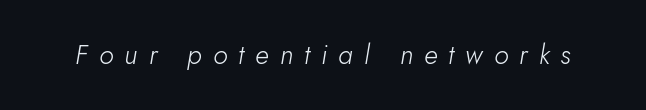
{"italic": "yes", "lean": "right", "slant_degrees": 10, "bold": "no", "underline": "no", "letter_spacing": "wide", "letter_spacing_em": 0.41, "glyph_px": 27}
